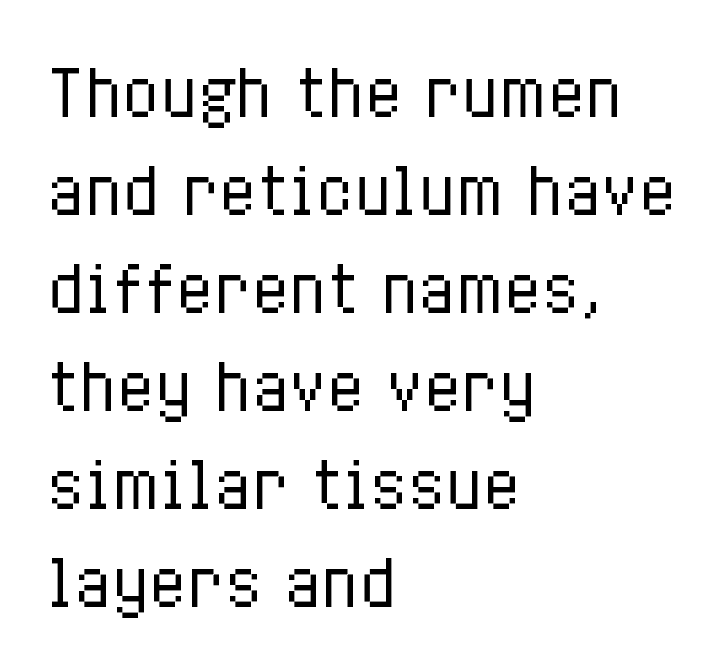
Q: Is the text bold? A: No.
Q: Is the text italic (slanted)? A: No, it is upright.
Q: Is the text underlined? A: No.
Q: How is the paragraph aligned? A: Left-aligned.
Q: Is the spacing between letters normal or unusually wide? A: Normal.
Q: Is the spacing between lines tight, normal or loose? A: Normal.
Q: Width (condensed, normal, or wide)? A: Condensed.
Q: Stroke contrast? A: Low.
Q: x-height? A: Medium.
Q: Monospaced? A: No.
